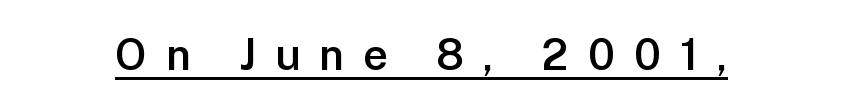
Q: Is the text bold? A: Semi-bold.
Q: Is the text italic (slanted)? A: No, it is upright.
Q: Is the typeface a serif or a sans-serif typeface? A: Sans-serif.
Q: Is the text underlined? A: Yes.
Q: Is the spacing between letters normal or unusually wide? A: Unusually wide.
Q: Width (condensed, normal, or wide)? A: Normal.
Q: Stroke contrast? A: Low.
Q: x-height? A: Medium.
Q: Monospaced? A: No.
